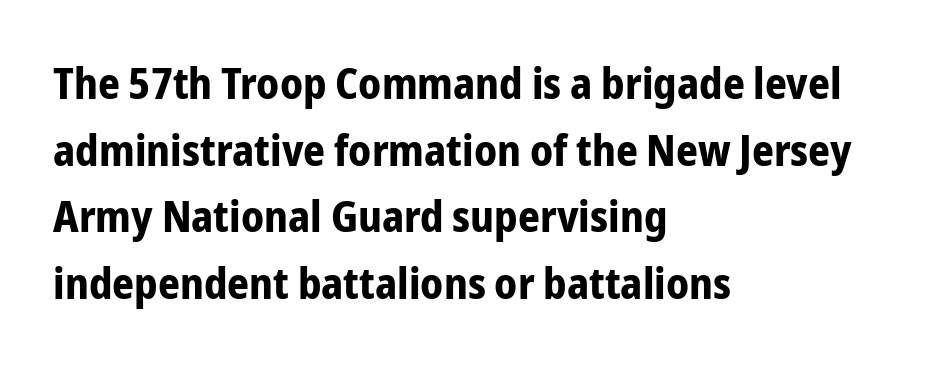
Q: Is the text bold? A: Yes.
Q: Is the text italic (slanted)? A: No, it is upright.
Q: Is the typeface a serif or a sans-serif typeface? A: Sans-serif.
Q: Is the text underlined? A: No.
Q: How is the paragraph aligned? A: Left-aligned.
Q: Is the spacing between letters normal or unusually wide? A: Normal.
Q: Is the spacing between lines tight, normal or loose? A: Normal.
Q: Width (condensed, normal, or wide)? A: Condensed.
Q: Stroke contrast? A: Low.
Q: x-height? A: Medium.
Q: Monospaced? A: No.
